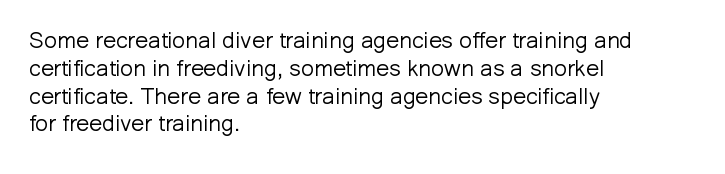
{"italic": "no", "bold": "no", "underline": "no", "align": "left", "line_spacing_ratio": 1.21, "letter_spacing": "normal", "letter_spacing_em": 0.0, "glyph_px": 23}
